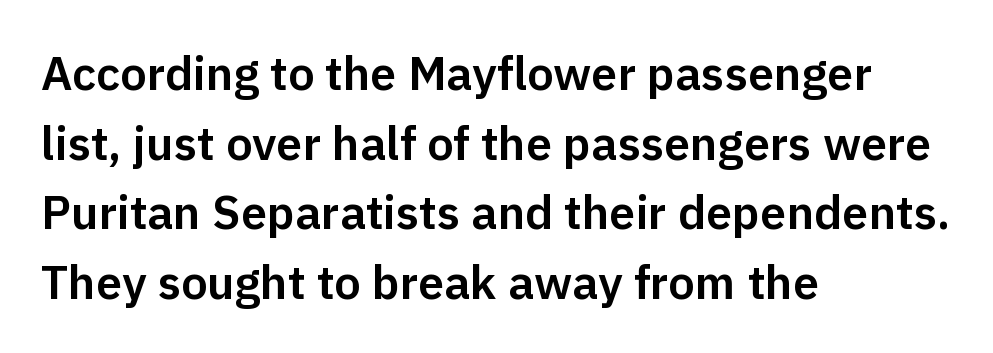
{"serif": "no", "italic": "no", "width": "normal", "stroke_contrast": "low", "x_height": "medium", "monospaced": "no", "underline": "no", "align": "left", "line_spacing": "normal", "line_spacing_ratio": 1.48, "letter_spacing": "normal", "letter_spacing_em": 0.0, "glyph_px": 47}
